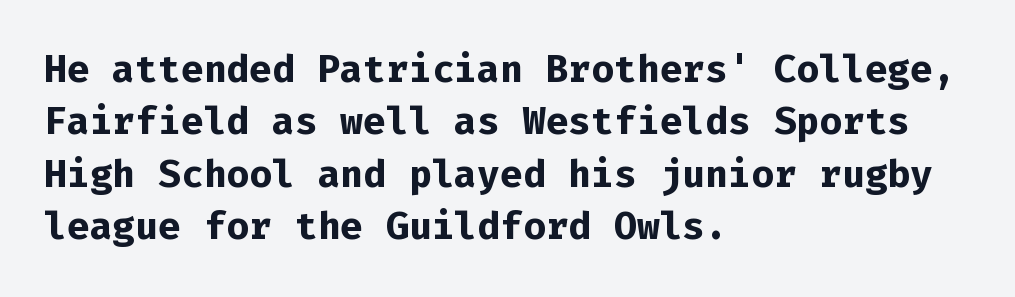
The paragraph has a hard left edge and a soft right edge. Monospaced: the letters line up in strict vertical columns. You can tell from the bare stems that sans-serif type was used. Normally led — the rows are evenly, conventionally spaced.
